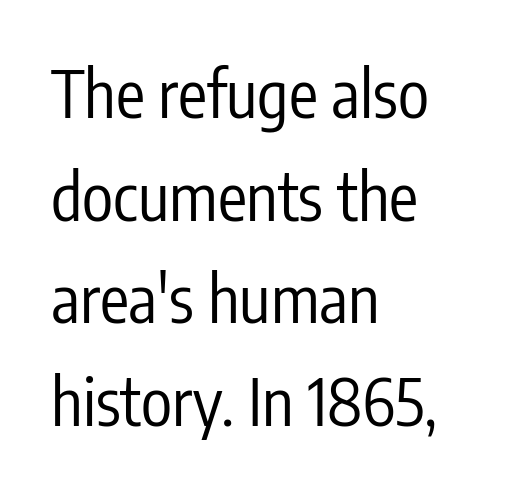
The image shows 65 px regular-weight, condensed sans-serif type, upright; set left-aligned, normal line spacing (1.58x), normal letter spacing, not underlined; low stroke contrast and a medium x-height.
